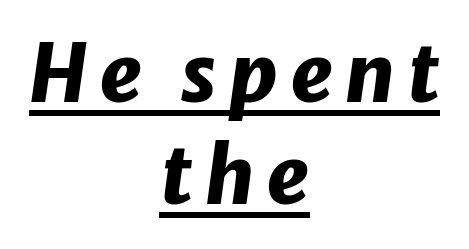
The image shows 80 px heavy type, italic (leaning right); set centered, normal line spacing (1.27x), underlined; low stroke contrast and a medium x-height.
